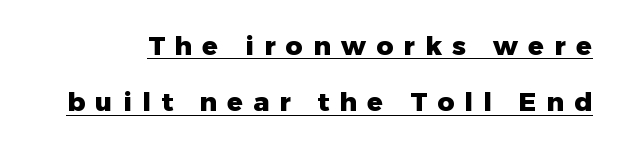
Students, note that the glyphs here are deliberately spaced far apart. Students, observe: this is what heavily led, spacious text looks like. A dark, heavy texture on the line: the type is bold. The typesetter has applied underlining to the passage shown. Notice how the stems are strictly vertical — no italics here.
